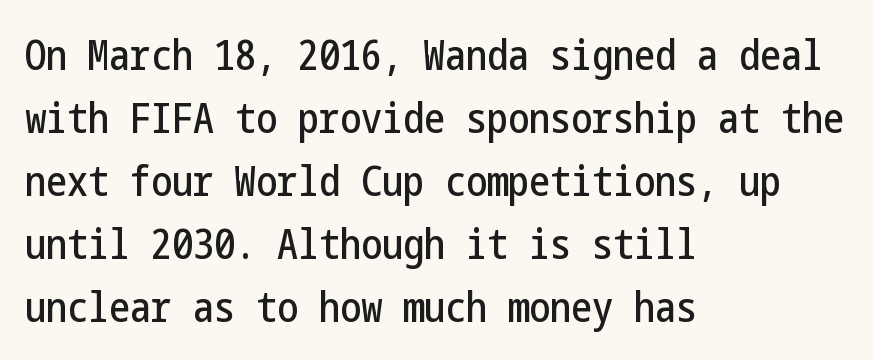
{"serif": "no", "italic": "no", "width": "condensed", "stroke_contrast": "low", "x_height": "medium", "underline": "no", "align": "left", "line_spacing": "normal", "line_spacing_ratio": 1.5, "letter_spacing": "normal", "letter_spacing_em": 0.0, "glyph_px": 42}
